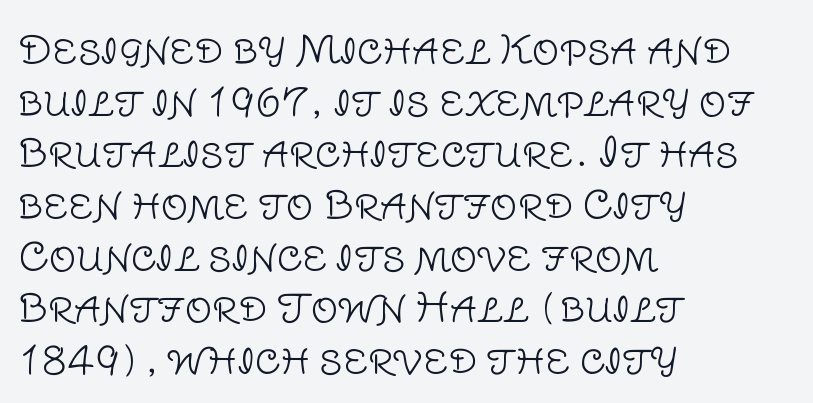
Q: Is the text bold? A: No.
Q: Is the text italic (slanted)? A: Yes.
Q: Is the typeface a serif or a sans-serif typeface? A: Sans-serif.
Q: Is the text underlined? A: No.
Q: How is the paragraph aligned? A: Left-aligned.
Q: Is the spacing between letters normal or unusually wide? A: Normal.
Q: Is the spacing between lines tight, normal or loose? A: Normal.
Q: Width (condensed, normal, or wide)? A: Normal.
Q: Stroke contrast? A: Low.
Q: x-height? A: Large.
Q: Monospaced? A: No.
